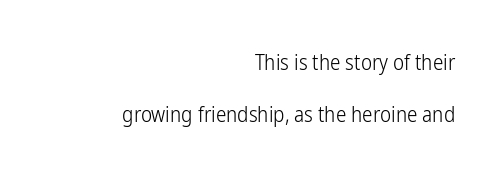
The image shows 21 px text type, upright; set right-aligned, loose line spacing (2.49x), normal letter spacing, not underlined.
